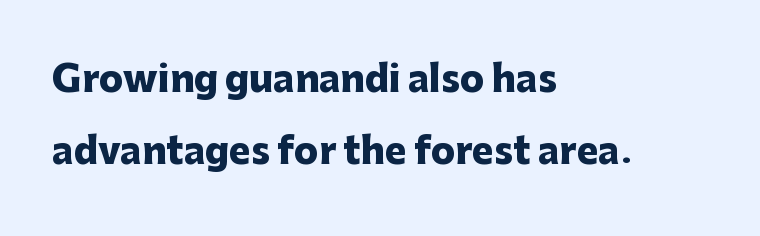
Q: Is the text bold? A: Yes.
Q: Is the text italic (slanted)? A: No, it is upright.
Q: Is the typeface a serif or a sans-serif typeface? A: Sans-serif.
Q: Is the text underlined? A: No.
Q: How is the paragraph aligned? A: Left-aligned.
Q: Is the spacing between letters normal or unusually wide? A: Normal.
Q: Is the spacing between lines tight, normal or loose? A: Loose.
Q: Width (condensed, normal, or wide)? A: Normal.
Q: Stroke contrast? A: Low.
Q: x-height? A: Medium.
Q: Monospaced? A: No.
